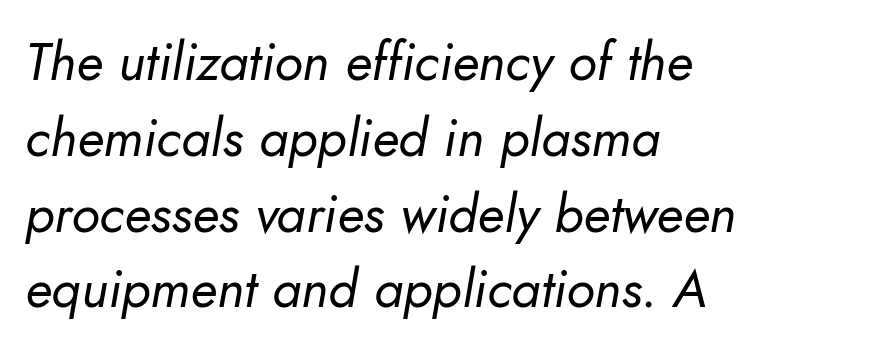
{"italic": "yes", "lean": "right", "slant_degrees": 10, "bold": "no", "weight": "regular", "width": "normal", "stroke_contrast": "low", "x_height": "small", "monospaced": "no", "underline": "no", "align": "left", "line_spacing": "normal", "line_spacing_ratio": 1.43, "letter_spacing": "normal", "letter_spacing_em": 0.0, "glyph_px": 53}
